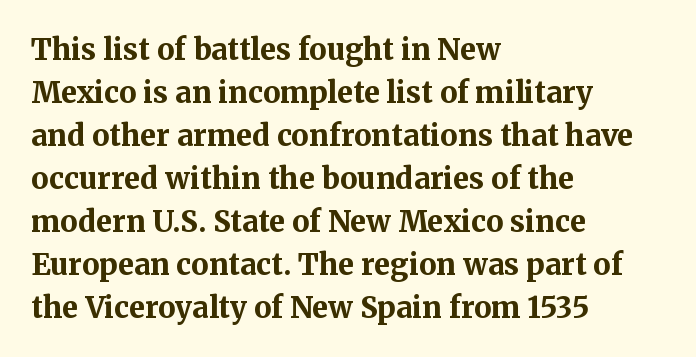
{"serif": "yes", "italic": "no", "bold": "yes", "weight": "bold", "width": "normal", "stroke_contrast": "medium", "x_height": "medium", "monospaced": "no", "underline": "no", "align": "left", "line_spacing": "normal", "line_spacing_ratio": 1.48, "letter_spacing": "normal", "letter_spacing_em": 0.0, "glyph_px": 29}
